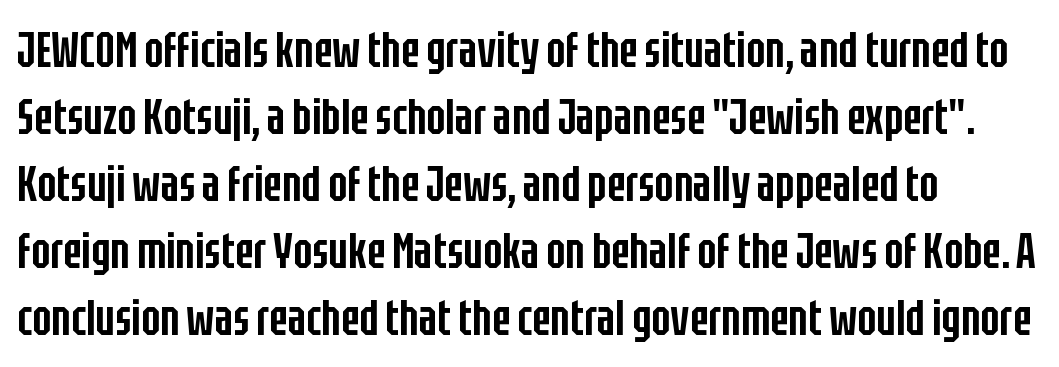
{"serif": "no", "italic": "no", "bold": "semi", "weight": "semibold", "width": "condensed", "stroke_contrast": "low", "x_height": "large", "monospaced": "no", "underline": "no", "align": "left", "line_spacing": "normal", "line_spacing_ratio": 1.34, "letter_spacing": "normal", "letter_spacing_em": 0.0, "glyph_px": 50}
